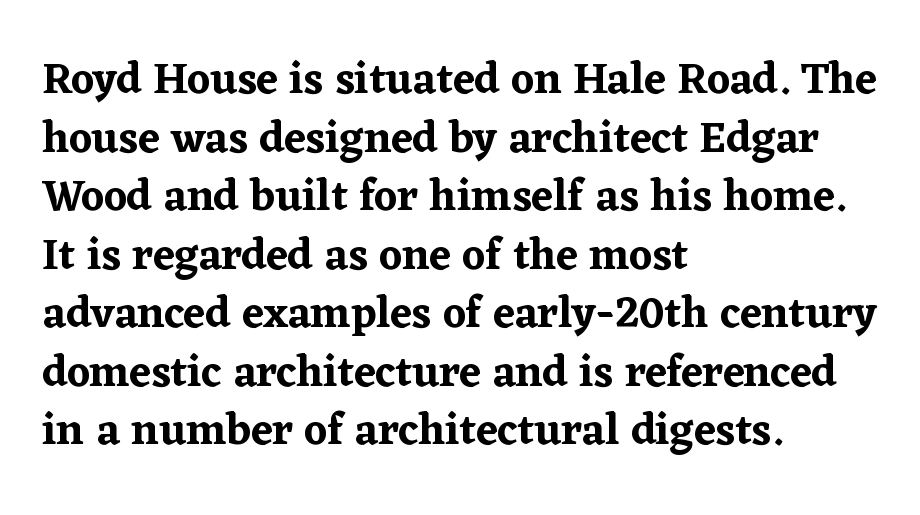
{"serif": "yes", "italic": "no", "width": "normal", "stroke_contrast": "low", "x_height": "medium", "monospaced": "no", "underline": "no", "align": "left", "line_spacing": "normal", "line_spacing_ratio": 1.33, "letter_spacing": "normal", "letter_spacing_em": 0.0, "glyph_px": 44}
